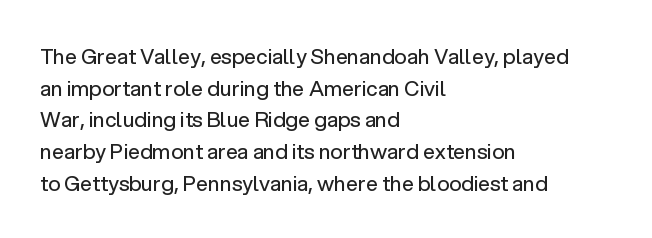
The image shows 21 px text type, upright; set left-aligned, normal line spacing (1.51x), normal letter spacing, not underlined.
